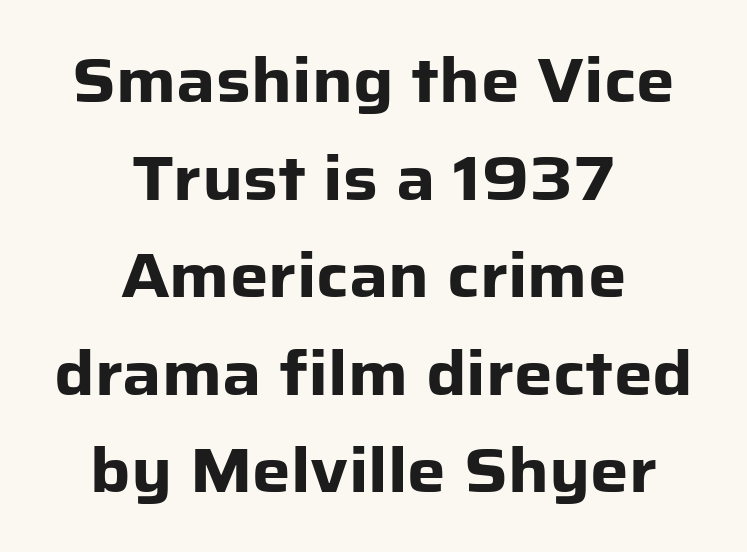
Tall strokes in this sample are plumb rather than angled. The face used here is a sans, in the tradition of grotesques and geometrics. The space directly below the letters is spotless. Bold? Absolutely — the strokes are thick and heavy. Here the designer chose a conventional face with non-uniform glyph widths. Leading matches the norm, producing a regular column.
